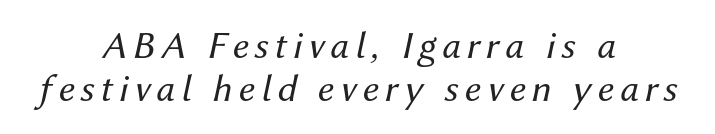
The image shows 39 px regular-weight type, italic (leaning right); set centered, tight line spacing (1.09x), not underlined; medium stroke contrast and a medium x-height.
